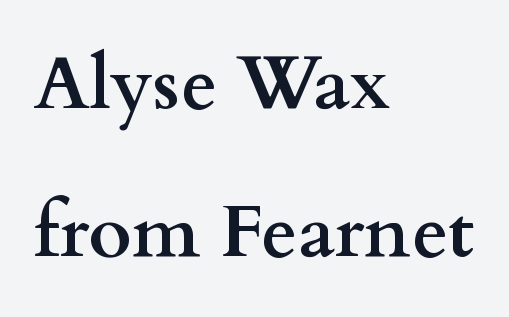
{"serif": "yes", "italic": "no", "bold": "yes", "weight": "semibold", "width": "wide", "stroke_contrast": "medium", "x_height": "small", "monospaced": "no", "underline": "no", "align": "left", "line_spacing": "loose", "line_spacing_ratio": 2.0, "letter_spacing": "normal", "letter_spacing_em": 0.0, "glyph_px": 74}
